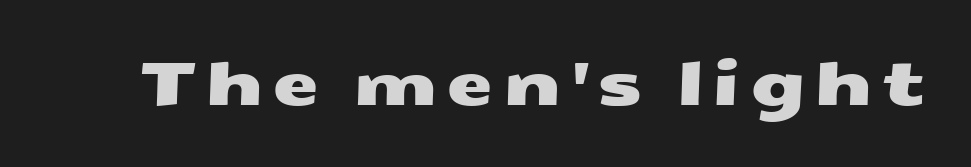
{"serif": "no", "width": "wide", "stroke_contrast": "medium", "x_height": "medium", "monospaced": "no", "underline": "no", "glyph_px": 60}
